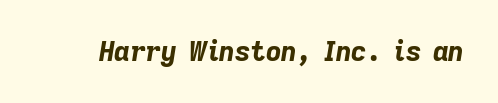
{"italic": "yes", "lean": "right", "slant_degrees": 9, "bold": "yes", "underline": "no", "letter_spacing": "normal", "letter_spacing_em": 0.0, "glyph_px": 27}
